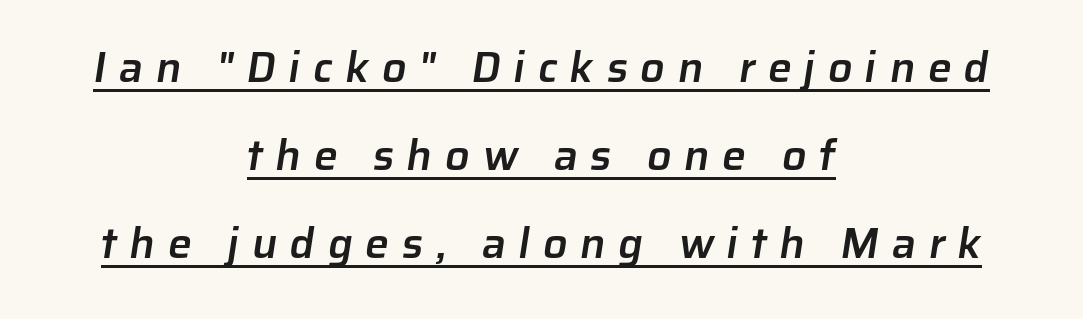
Q: Is the text bold? A: Semi-bold.
Q: Is the typeface a serif or a sans-serif typeface? A: Sans-serif.
Q: Is the text underlined? A: Yes.
Q: How is the paragraph aligned? A: Centered.
Q: Is the spacing between letters normal or unusually wide? A: Unusually wide.
Q: Is the spacing between lines tight, normal or loose? A: Loose.
Q: Width (condensed, normal, or wide)? A: Normal.
Q: Stroke contrast? A: Low.
Q: x-height? A: Medium.
Q: Monospaced? A: No.
